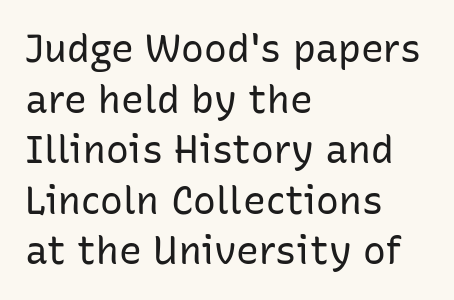
Each stroke keeps to a modest, everyday thickness or less. A student would call this left alignment; a typographer would say flush left, rag right. The words here are not underlined. Each letter keeps its own natural width here, so spacing adapts to shape.
